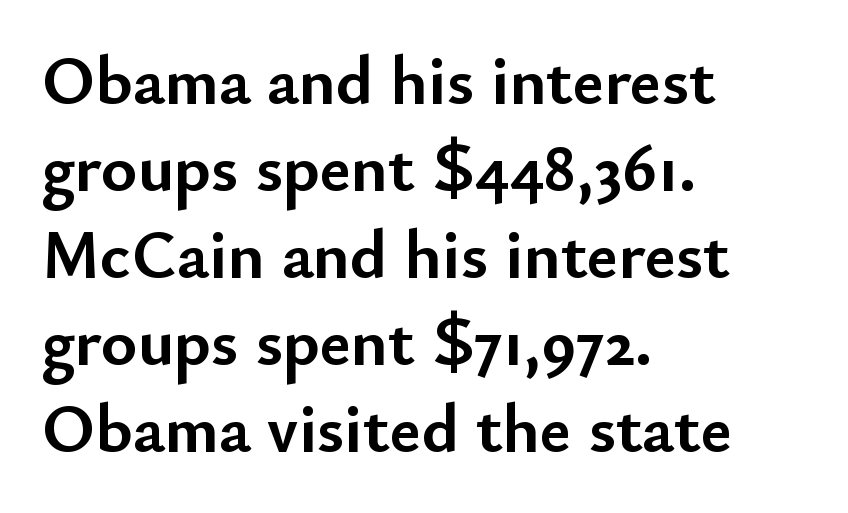
The image shows 69 px semibold sans-serif type, upright; set left-aligned, normal line spacing (1.26x), normal letter spacing, not underlined; low stroke contrast and a small x-height.
